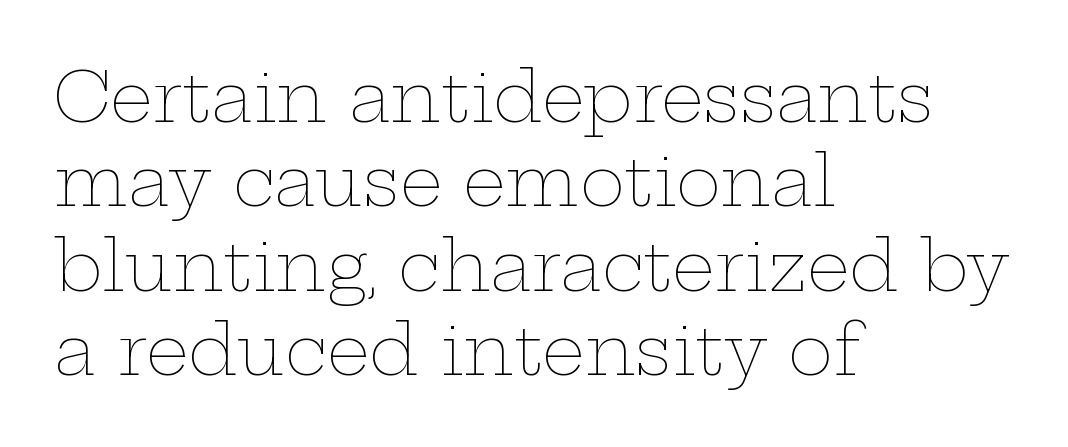
{"italic": "no", "bold": "no", "weight": "thin", "width": "wide", "stroke_contrast": "low", "x_height": "medium", "monospaced": "no", "underline": "no", "align": "left", "line_spacing_ratio": 1.24, "letter_spacing": "normal", "letter_spacing_em": 0.0, "glyph_px": 68}
